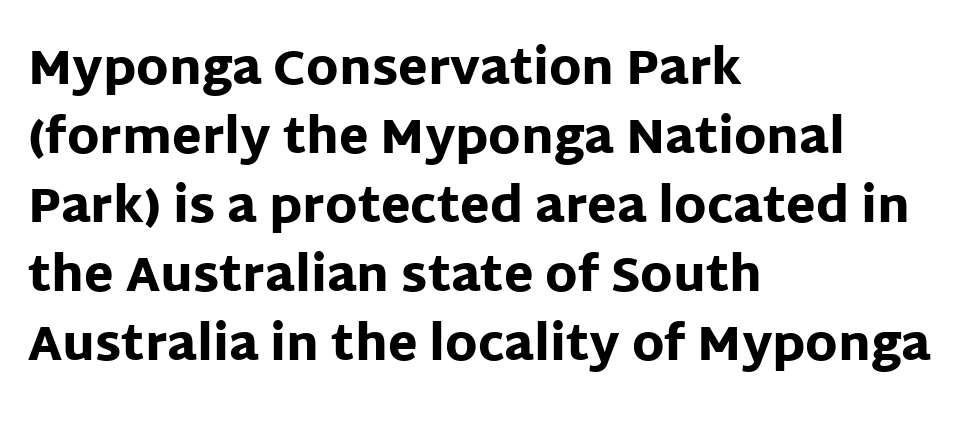
The glyphs are unaccompanied by any horizontal stroke below them. Normally led — the rows are evenly, conventionally spaced. Chunky letters — that's bold for sure. There is no visible air inserted between adjacent glyphs. Casual observation: everything's shoved over to the left.
